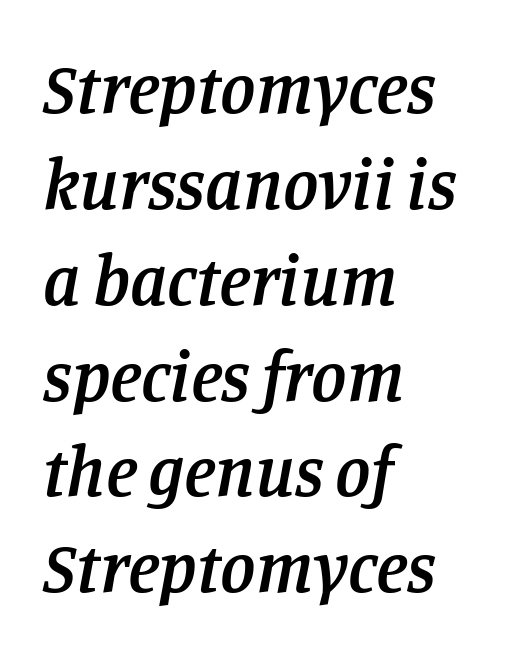
{"serif": "yes", "italic": "yes", "lean": "right", "slant_degrees": 11, "bold": "semi", "weight": "semibold", "width": "normal", "stroke_contrast": "low", "x_height": "large", "monospaced": "no", "underline": "no", "align": "left", "line_spacing": "normal", "line_spacing_ratio": 1.35, "letter_spacing": "normal", "letter_spacing_em": 0.0, "glyph_px": 71}
